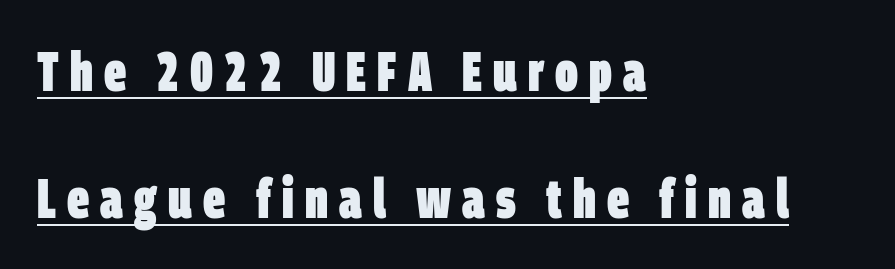
Q: Is the text bold? A: Yes.
Q: Is the typeface a serif or a sans-serif typeface? A: Sans-serif.
Q: Is the text underlined? A: Yes.
Q: How is the paragraph aligned? A: Left-aligned.
Q: Is the spacing between letters normal or unusually wide? A: Unusually wide.
Q: Is the spacing between lines tight, normal or loose? A: Loose.
Q: Width (condensed, normal, or wide)? A: Condensed.
Q: Stroke contrast? A: Low.
Q: x-height? A: Large.
Q: Monospaced? A: No.
